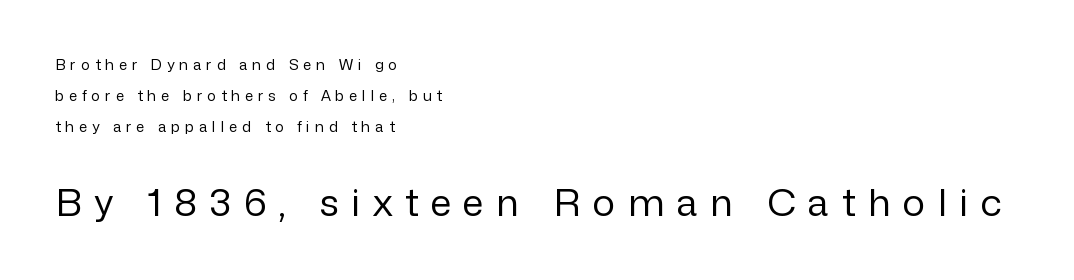
The image shows 38 px regular-weight sans-serif type, upright; set left-aligned, loose line spacing (2.07x), unusually wide letter spacing (+0.33 em), not underlined; the second (bottom) block is 2.53x larger; low stroke contrast and a medium x-height.
